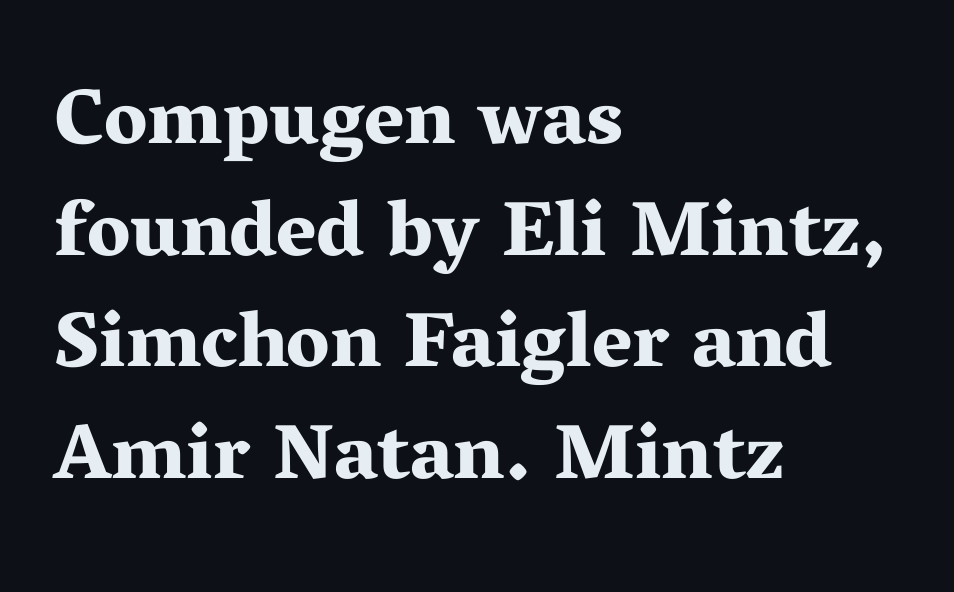
The image shows 78 px bold, wide serif type, upright; set left-aligned, normal line spacing (1.43x), normal letter spacing, not underlined; medium stroke contrast and a medium x-height.
